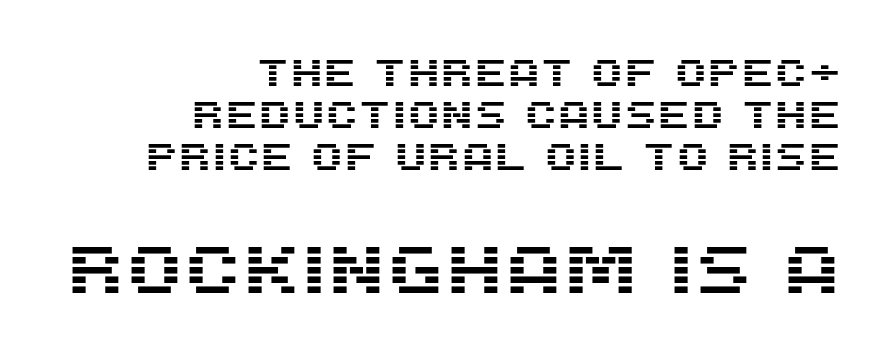
Q: Is the text italic (slanted)? A: No, it is upright.
Q: Is the typeface a serif or a sans-serif typeface? A: Sans-serif.
Q: Is the text underlined? A: No.
Q: How is the paragraph aligned? A: Right-aligned.
Q: Is the spacing between letters normal or unusually wide? A: Normal.
Q: Is the spacing between lines tight, normal or loose? A: Tight.
Q: Which block of text is set in a larger size, the first (top) or the second (bottom)? A: The second (bottom) one.
Q: Width (condensed, normal, or wide)? A: Normal.
Q: Stroke contrast? A: Medium.
Q: x-height? A: Large.
Q: Monospaced? A: No.
